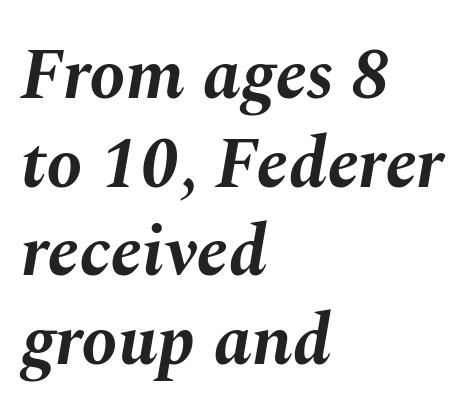
Q: Is the text bold? A: Yes.
Q: Is the text italic (slanted)? A: Yes, it leans right by about 10 degrees.
Q: Is the text underlined? A: No.
Q: How is the paragraph aligned? A: Left-aligned.
Q: Is the spacing between letters normal or unusually wide? A: Normal.
Q: Width (condensed, normal, or wide)? A: Normal.
Q: Stroke contrast? A: Medium.
Q: x-height? A: Medium.
Q: Monospaced? A: No.
